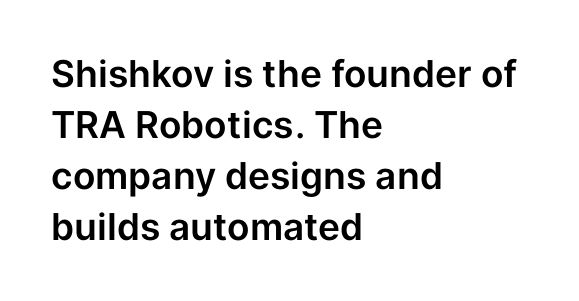
Q: Is the text italic (slanted)? A: No, it is upright.
Q: Is the typeface a serif or a sans-serif typeface? A: Sans-serif.
Q: Is the text underlined? A: No.
Q: How is the paragraph aligned? A: Left-aligned.
Q: Is the spacing between letters normal or unusually wide? A: Normal.
Q: Is the spacing between lines tight, normal or loose? A: Normal.
Q: Width (condensed, normal, or wide)? A: Normal.
Q: Stroke contrast? A: Low.
Q: x-height? A: Medium.
Q: Monospaced? A: No.
